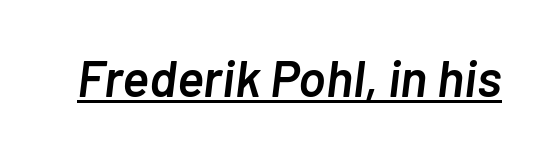
{"italic": "yes", "lean": "right", "slant_degrees": 7, "bold": "semi", "weight": "semibold", "width": "normal", "stroke_contrast": "low", "x_height": "medium", "monospaced": "no", "underline": "yes", "letter_spacing": "normal", "letter_spacing_em": 0.0, "glyph_px": 51}
